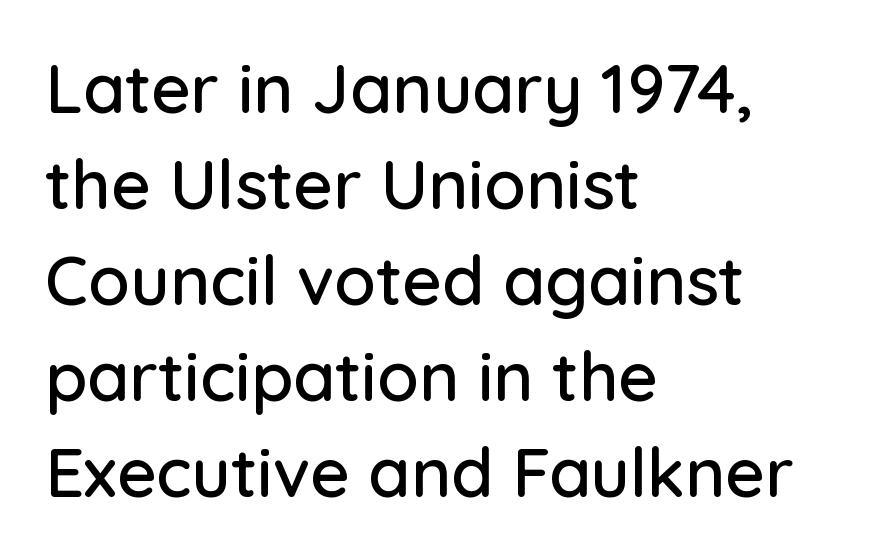
Q: Is the text italic (slanted)? A: No, it is upright.
Q: Is the typeface a serif or a sans-serif typeface? A: Sans-serif.
Q: Is the text underlined? A: No.
Q: How is the paragraph aligned? A: Left-aligned.
Q: Is the spacing between letters normal or unusually wide? A: Normal.
Q: Is the spacing between lines tight, normal or loose? A: Normal.
Q: Width (condensed, normal, or wide)? A: Normal.
Q: Stroke contrast? A: Low.
Q: x-height? A: Medium.
Q: Monospaced? A: No.
